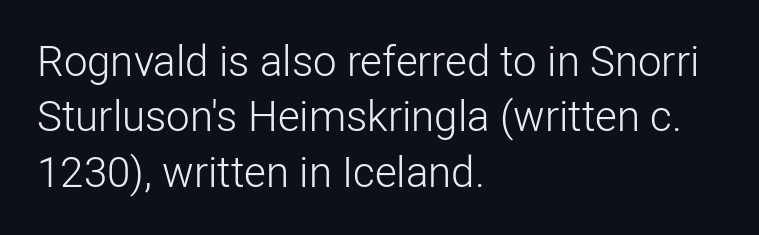
Q: Is the text bold? A: No.
Q: Is the text italic (slanted)? A: No, it is upright.
Q: Is the typeface a serif or a sans-serif typeface? A: Sans-serif.
Q: Is the text underlined? A: No.
Q: How is the paragraph aligned? A: Left-aligned.
Q: Is the spacing between letters normal or unusually wide? A: Normal.
Q: Is the spacing between lines tight, normal or loose? A: Normal.
Q: Width (condensed, normal, or wide)? A: Normal.
Q: Stroke contrast? A: Low.
Q: x-height? A: Medium.
Q: Monospaced? A: No.
